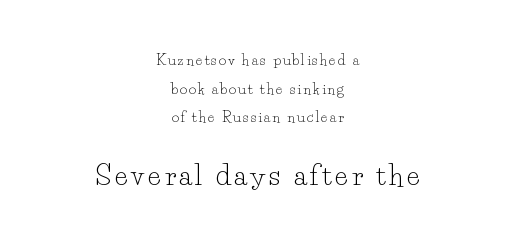
{"italic": "no", "bold": "no", "underline": "no", "align": "center", "line_spacing": "loose", "line_spacing_ratio": 2.04, "larger_block": "second", "size_ratio": 1.93, "glyph_px": 27}
